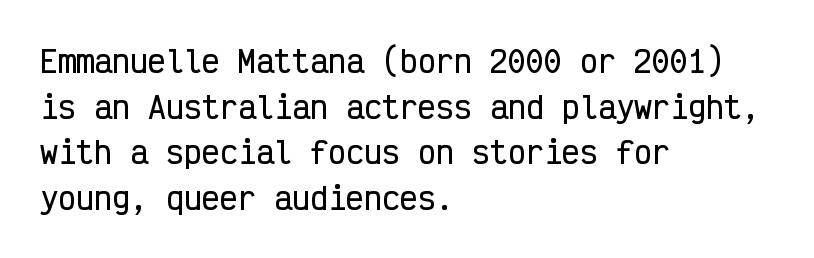
Between one letter and the next there's only the usual sliver of space. These lines are composed in type without serifs. The specimen omits any rule beneath the text block's lines. A student would call this left alignment; a typographer would say flush left, rag right.
